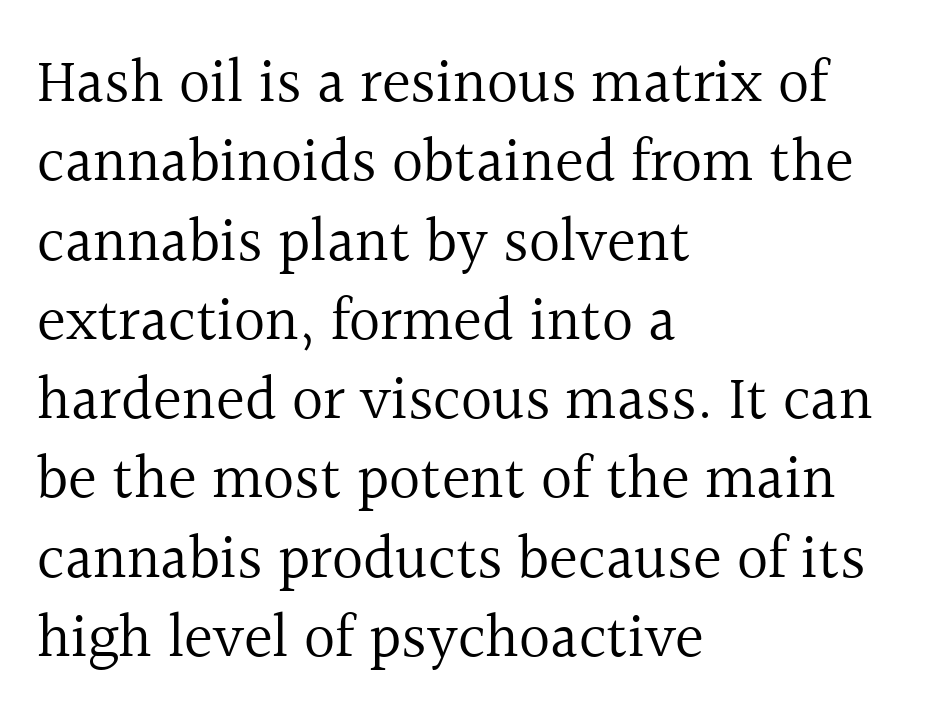
Do the characters align in a grid? No, the font is proportional. These lines were composed using upright roman letters. Descender tails drop into unmarked territory. Inter-character spacing is left at the font's built-in metrics. The characters display serif detailing at their extremities. Does the copy run flush right? No — it runs flush left.
